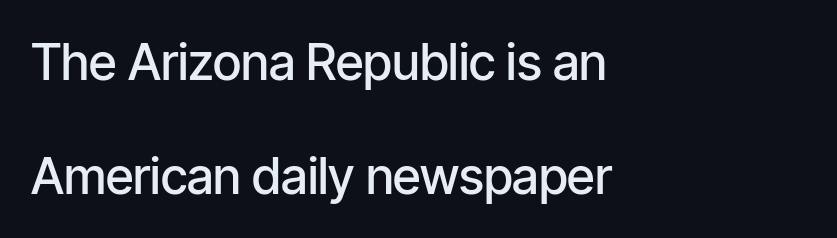
The image shows 50 px semibold, condensed sans-serif type, upright; set left-aligned, loose line spacing (2.28x), normal letter spacing, not underlined; low stroke contrast and a medium x-height.
